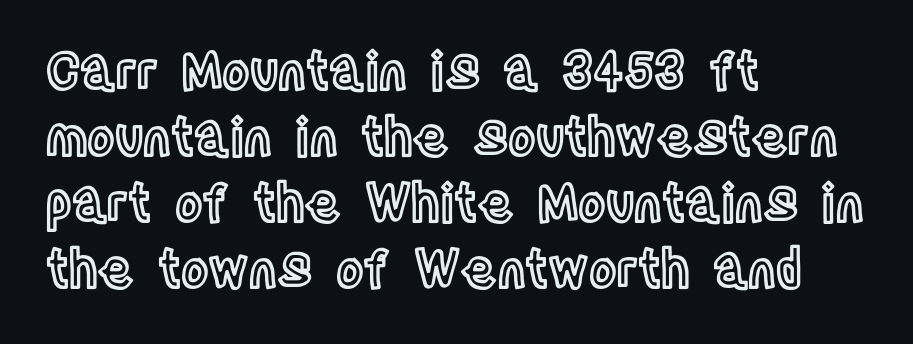
The image shows 52 px condensed type, upright; set left-aligned, normal line spacing (1.27x), normal letter spacing, not underlined; a large x-height.
